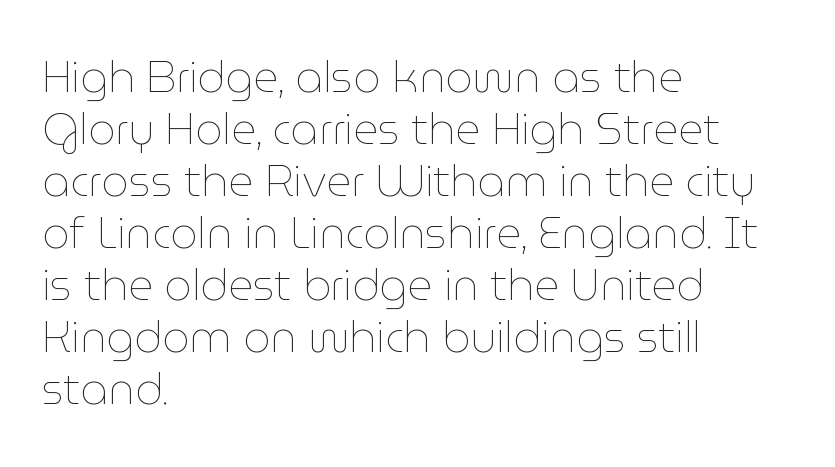
Q: Is the text bold? A: No.
Q: Is the text italic (slanted)? A: No, it is upright.
Q: Is the text underlined? A: No.
Q: How is the paragraph aligned? A: Left-aligned.
Q: Is the spacing between letters normal or unusually wide? A: Normal.
Q: Width (condensed, normal, or wide)? A: Normal.
Q: Stroke contrast? A: Low.
Q: x-height? A: Medium.
Q: Monospaced? A: No.
